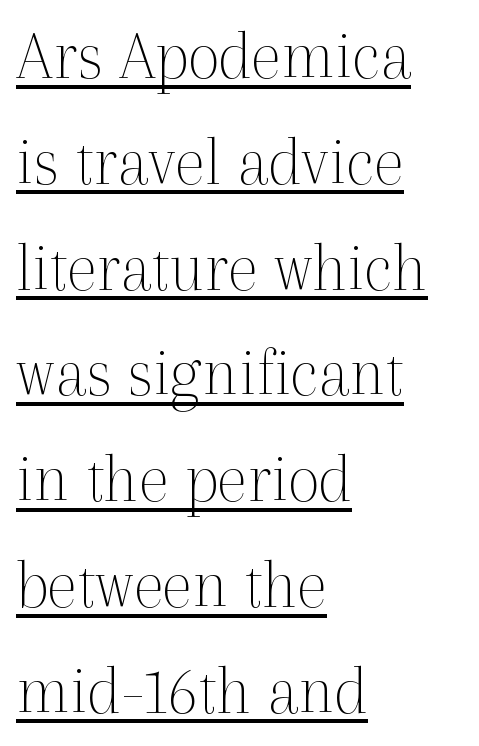
{"serif": "yes", "italic": "no", "bold": "no", "weight": "thin", "width": "normal", "x_height": "medium", "monospaced": "no", "underline": "yes", "align": "left", "line_spacing": "normal", "line_spacing_ratio": 1.49, "letter_spacing": "normal", "letter_spacing_em": 0.0, "glyph_px": 71}
